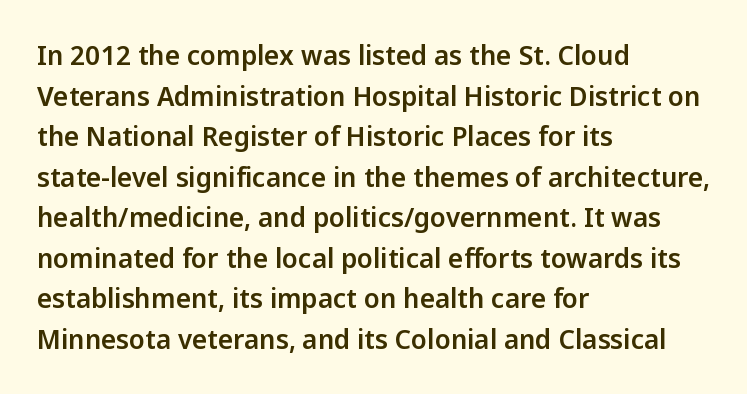
The image shows 26 px text type, upright; set left-aligned, normal line spacing (1.56x), normal letter spacing, not underlined.
